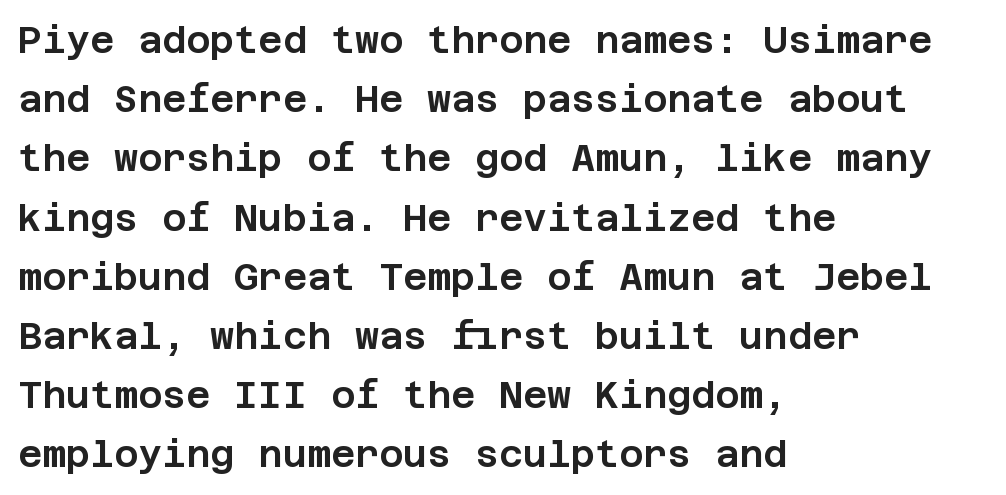
Q: Is the text italic (slanted)? A: No, it is upright.
Q: Is the typeface a serif or a sans-serif typeface? A: Sans-serif.
Q: Is the text underlined? A: No.
Q: How is the paragraph aligned? A: Left-aligned.
Q: Is the spacing between letters normal or unusually wide? A: Normal.
Q: Is the spacing between lines tight, normal or loose? A: Normal.
Q: Width (condensed, normal, or wide)? A: Normal.
Q: Stroke contrast? A: Low.
Q: x-height? A: Large.
